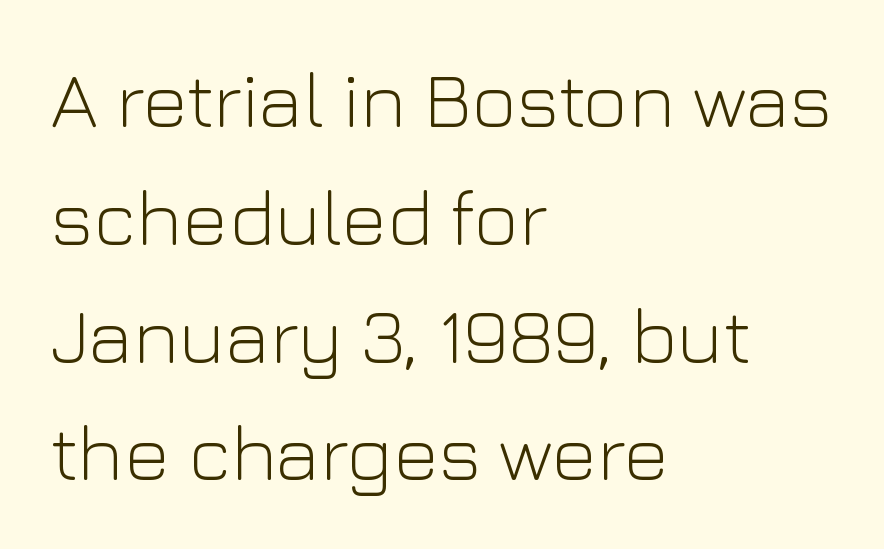
{"serif": "no", "italic": "no", "bold": "no", "weight": "light", "width": "normal", "stroke_contrast": "low", "x_height": "medium", "monospaced": "no", "underline": "no", "align": "left", "line_spacing": "normal", "line_spacing_ratio": 1.51, "letter_spacing": "normal", "letter_spacing_em": 0.0, "glyph_px": 78}
